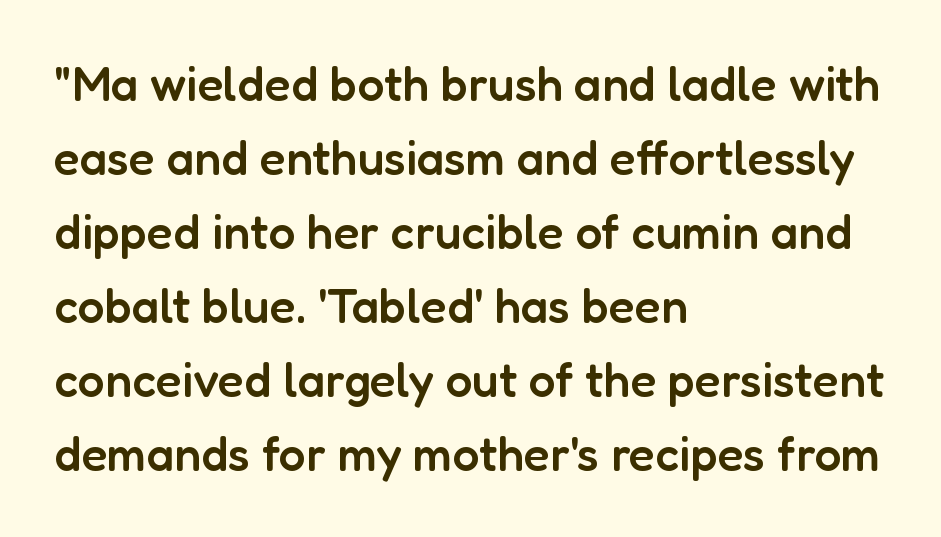
{"serif": "no", "italic": "no", "bold": "semi", "weight": "semibold", "width": "normal", "stroke_contrast": "low", "x_height": "medium", "monospaced": "no", "underline": "no", "align": "left", "line_spacing": "normal", "line_spacing_ratio": 1.54, "letter_spacing": "normal", "letter_spacing_em": 0.0, "glyph_px": 48}
